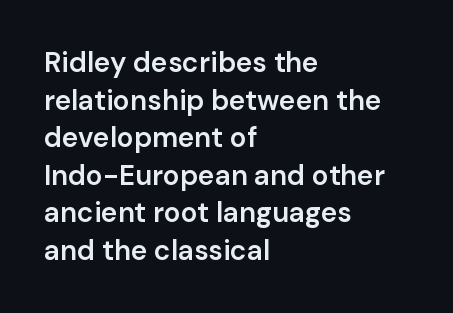
The face used here is proportionally spaced, like ordinary book or web type. Posture: straight, roman, zero tilt. Moderately thickened strokes mark this as semibold type. Regarding serifs, this sample does without them.
